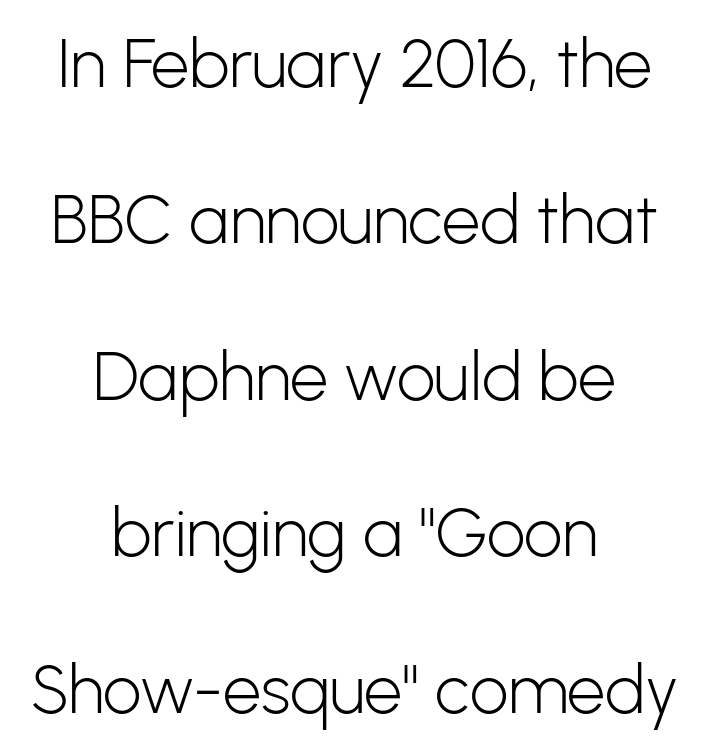
The image shows 68 px light sans-serif type, upright; set centered, loose line spacing (2.3x), normal letter spacing, not underlined; low stroke contrast and a medium x-height.
